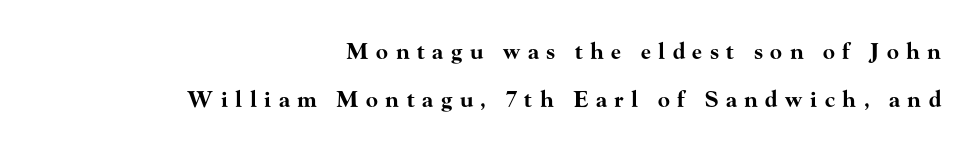
Tall strokes in this sample are plumb rather than angled. No word sits above an underline. Honestly, the letter spacing is so wide it's the main thing you notice. The passage is arranged like a letterhead date or caption credit — flush right.
